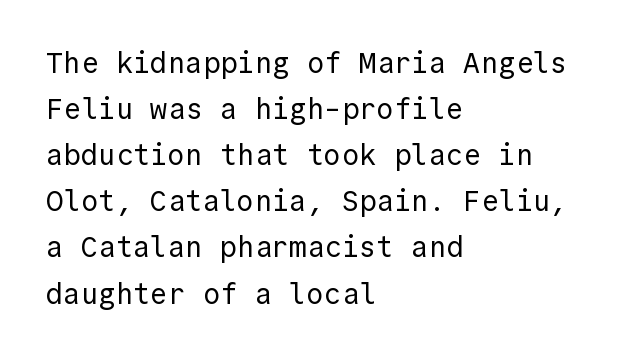
The image shows 29 px regular-weight sans-serif type, upright, monospaced; set left-aligned, normal line spacing (1.59x), normal letter spacing, not underlined; a medium x-height.
